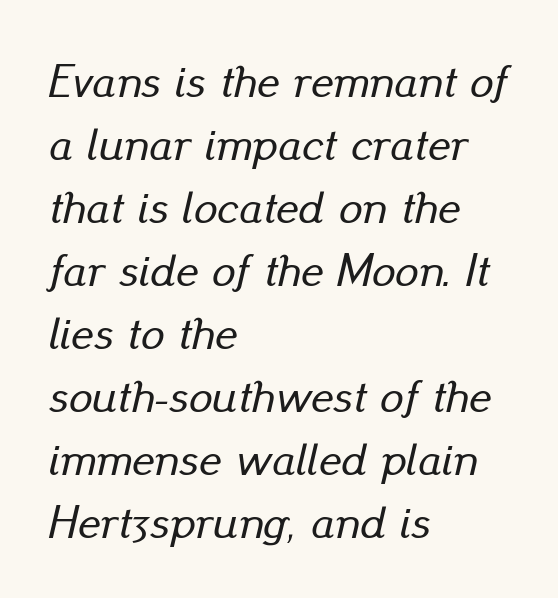
The image shows 47 px text type, italic (leaning right); set left-aligned, normal line spacing (1.34x), normal letter spacing, not underlined; low stroke contrast and a small x-height.
